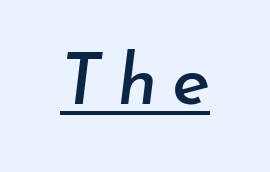
The rendered words wear a rule along their underside. These lines were composed using italics. Here the designer chose a conventional face with non-uniform glyph widths. Letter spacing: wide.
